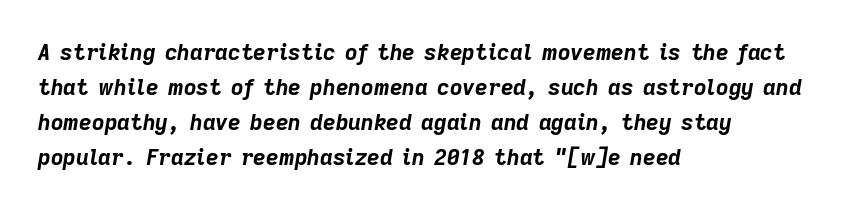
{"italic": "yes", "lean": "right", "slant_degrees": 9, "bold": "yes", "underline": "no", "align": "left", "line_spacing": "normal", "line_spacing_ratio": 1.59, "letter_spacing": "normal", "letter_spacing_em": 0.0, "glyph_px": 22}
